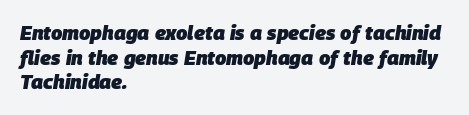
{"italic": "yes", "lean": "right", "slant_degrees": 9, "bold": "yes", "underline": "no", "align": "left", "line_spacing_ratio": 1.23, "letter_spacing": "normal", "letter_spacing_em": 0.0, "glyph_px": 20}
